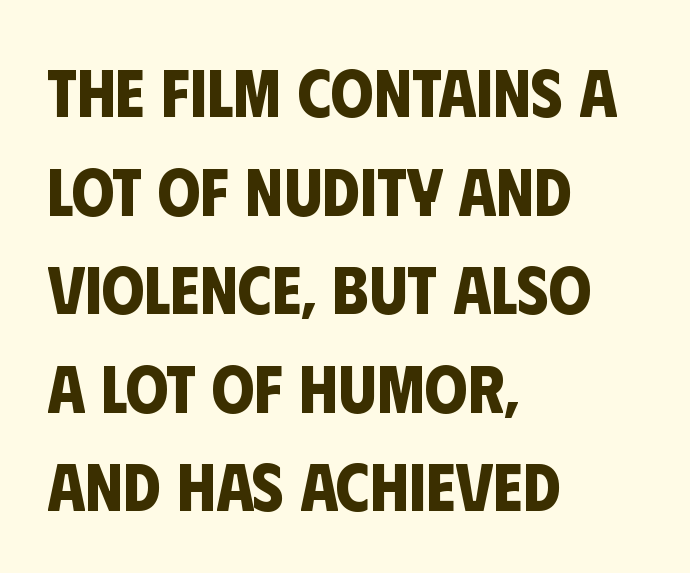
The image shows 68 px bold, condensed sans-serif type; set left-aligned, normal line spacing (1.45x), normal letter spacing, not underlined; low stroke contrast and a large x-height.
